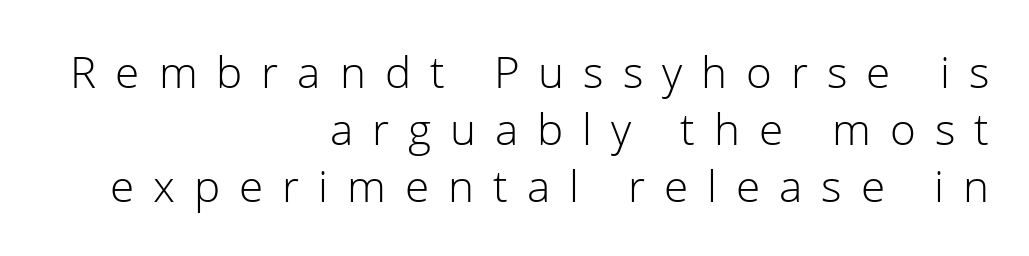
The image shows 44 px light sans-serif type, upright; set right-aligned, normal line spacing (1.3x), unusually wide letter spacing (+0.43 em), not underlined; low stroke contrast and a medium x-height.
